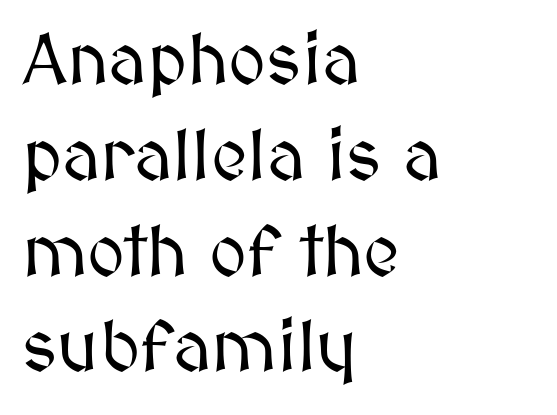
Think of a printed novel: that variable character pitch is what you see here. Clear beneath every line of the passage. The specimen reads as upright at a glance. Where is the straight margin? On the left. Characters follow at the spacing the type designer built in.
